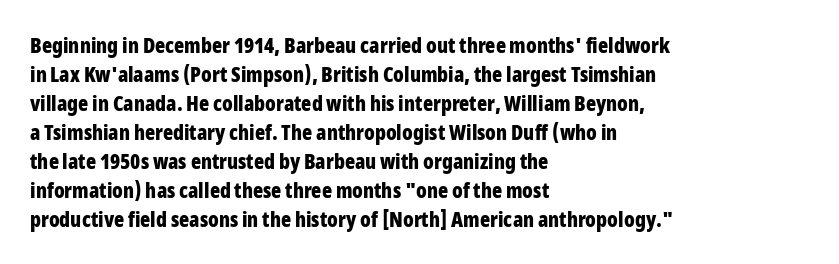
The lines are quadded left. These lines keep a tight, regular rhythm from letter to letter. The gap between lines stays unmarked. It's the straight-up-and-down kind of type. The rendering uses a moderate line-height, typical for paragraphs. Pretty heavy lettering here — definitely bold.
